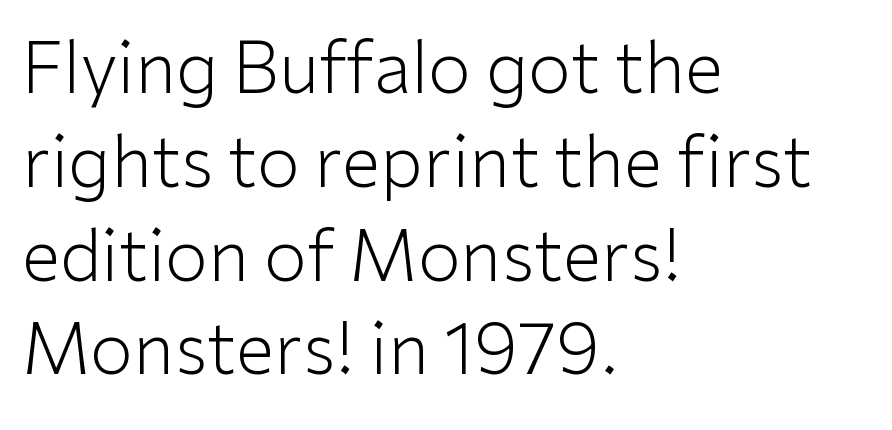
This is not heavy type; no bold has been used. Does the type have serifs? No, each stem ends abruptly. Type without underlining. A typesetter would mark this as roman, not italic. Left-aligned paragraph, ragged on the right. Summary of vertical rhythm: regular, with standard interline spacing.
